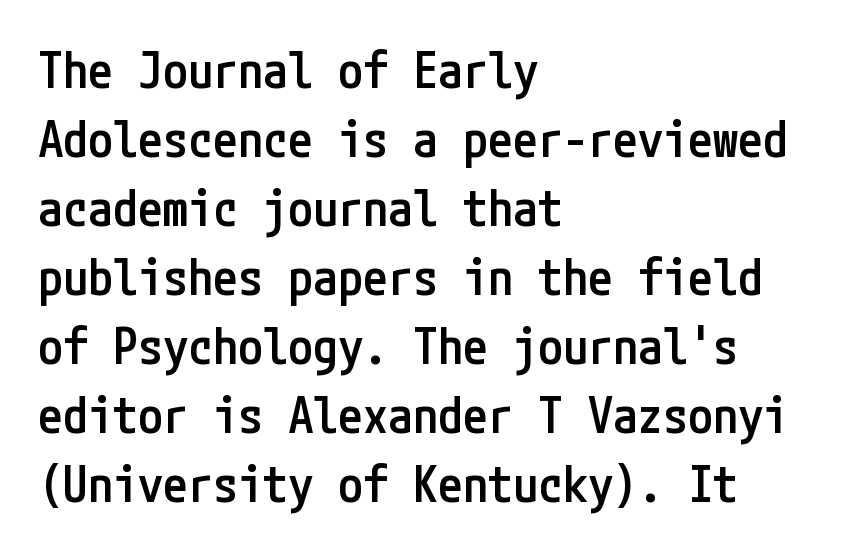
{"serif": "no", "italic": "no", "bold": "semi", "weight": "semibold", "width": "condensed", "stroke_contrast": "low", "x_height": "medium", "underline": "no", "align": "left", "line_spacing": "normal", "line_spacing_ratio": 1.38, "letter_spacing": "normal", "letter_spacing_em": 0.0, "glyph_px": 50}
